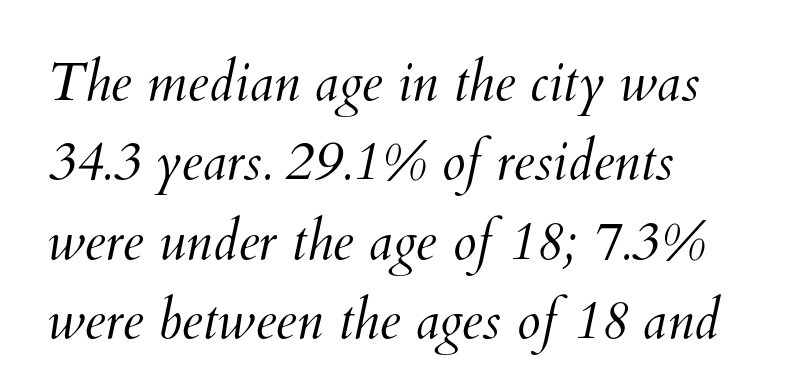
Q: Is the text bold? A: No.
Q: Is the text underlined? A: No.
Q: Is the spacing between letters normal or unusually wide? A: Normal.
Q: Is the spacing between lines tight, normal or loose? A: Normal.
Q: Width (condensed, normal, or wide)? A: Normal.
Q: Stroke contrast? A: Medium.
Q: x-height? A: Small.
Q: Monospaced? A: No.
